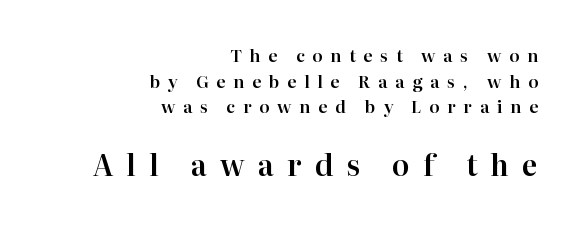
Does the copy run flush right? Yes — the right margin is perfectly even. The emphasis by scale lands on block number two, below. Students, note that the glyphs here are deliberately spaced far apart. Successive baselines arrive at the customary interval.
